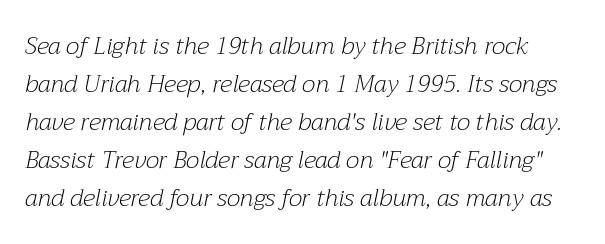
The image shows 24 px text type, italic (leaning right); set normal line spacing (1.58x), normal letter spacing, not underlined.
